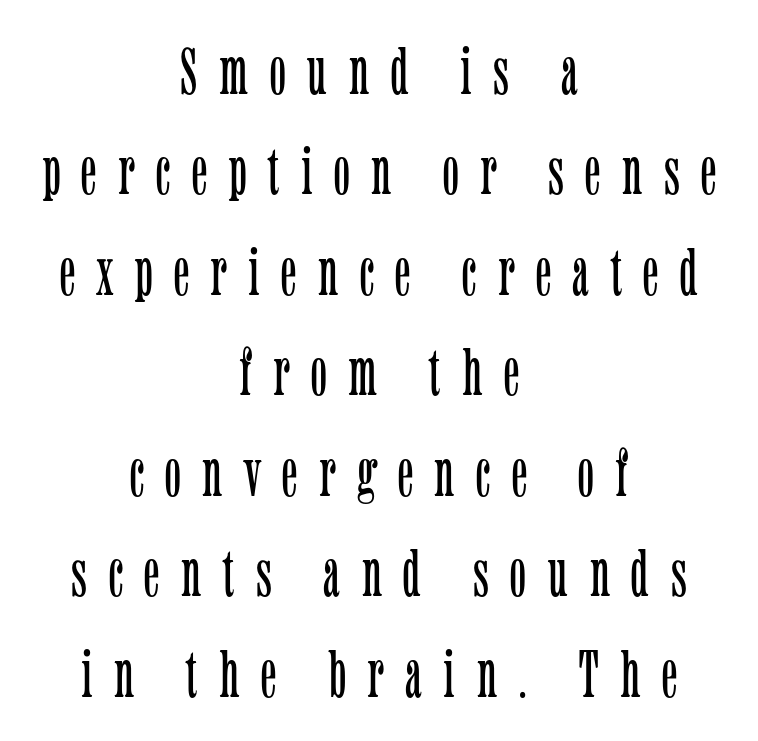
The lettering stays uniformly vertical, giving the passage a roman look. Reading down the block, each line starts at a different indent, mirrored at its end. Between one letter and the next there's a generous, obvious gap. This sample has the flowing, uneven cadence of proportional lettering. The glyphs in this specimen are seriffed.
